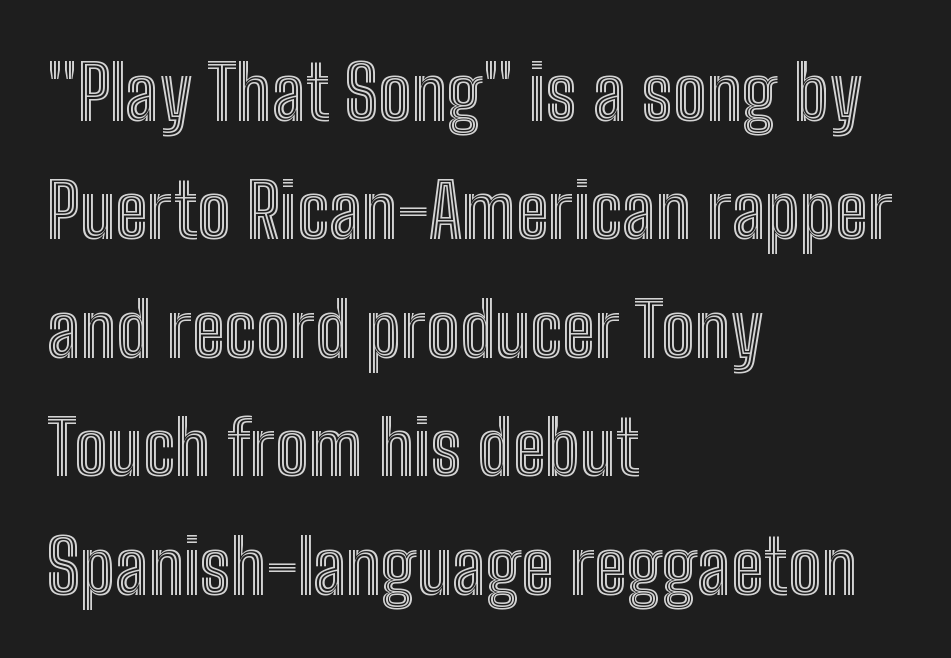
{"italic": "no", "width": "condensed", "x_height": "medium", "monospaced": "no", "underline": "no", "align": "left", "line_spacing": "normal", "line_spacing_ratio": 1.58, "letter_spacing": "normal", "letter_spacing_em": 0.0, "glyph_px": 75}
